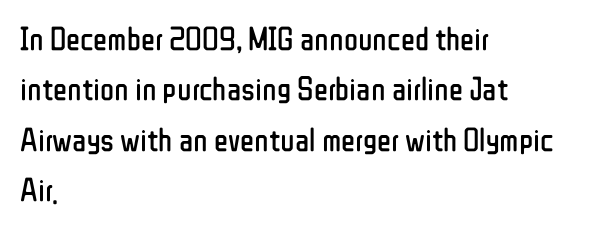
The image shows 33 px regular-weight, condensed sans-serif type, upright; set left-aligned, normal line spacing (1.53x), normal letter spacing, not underlined; low stroke contrast and a medium x-height.
